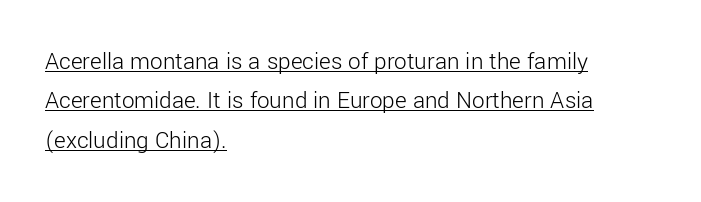
If you drew a line through each stem, it would be perfectly vertical. Reading down the column, the eye jumps a familiar distance to each next line. The strokes carry an ordinary text weight at most. Looks like someone drew a line under every word here. Is the letter spacing exaggerated? No — it looks like the ordinary default. Notice how the passage keeps a crisp vertical edge on the left only.
